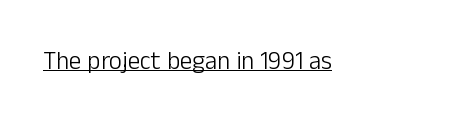
Q: Is the text bold? A: No.
Q: Is the text italic (slanted)? A: No, it is upright.
Q: Is the text underlined? A: Yes.
Q: Is the spacing between letters normal or unusually wide? A: Normal.
